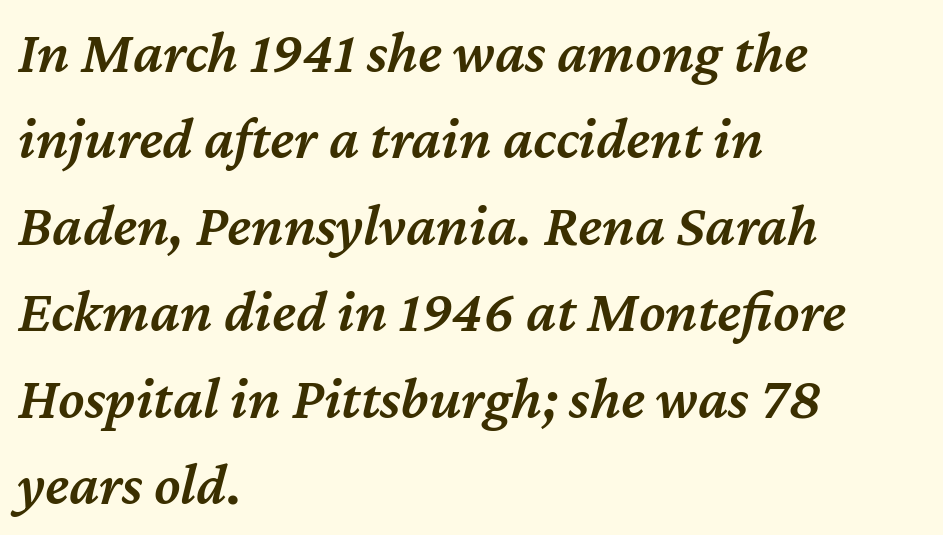
This sample has the flowing, uneven cadence of proportional lettering. Glyph-to-glyph distance matches everyday printed text. Just letters on the line, the space beneath them empty. The lines are quadded left.
